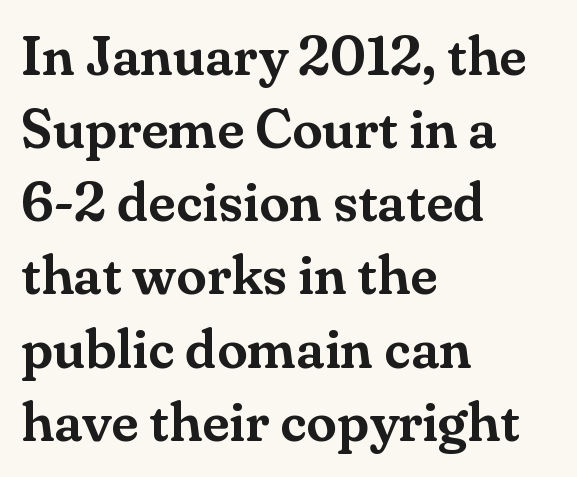
The letters advance in unequal steps, a hallmark of proportional type. The letters stand upright; this is a roman face. Letter spacing: default. Descender tails drop into unmarked territory. The letters carry serifs — small finishing strokes at the ends of their stems.
